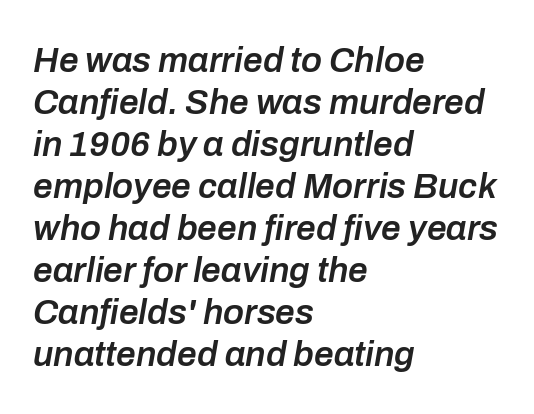
Caption: standard tracking, unaltered. Typesetter's note: demi weight, one step under bold. The strip under each line holds only bare page. A typesetter would mark this as italic.
